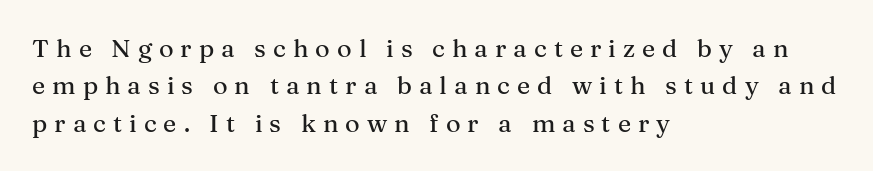
The image shows 25 px text type, upright; set left-aligned, normal line spacing (1.5x), unusually wide letter spacing (+0.28 em), not underlined.
